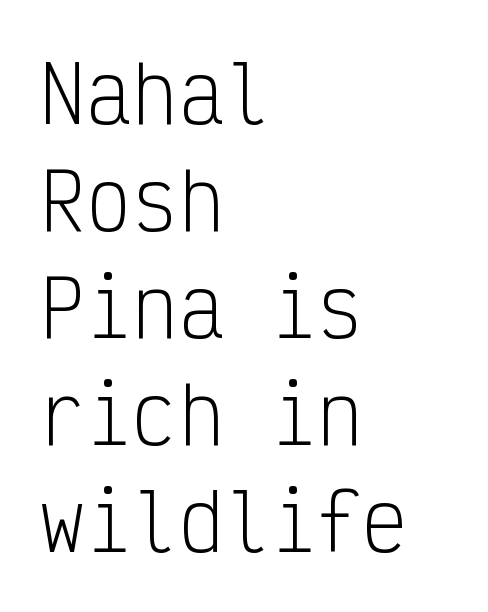
{"serif": "no", "italic": "no", "bold": "no", "weight": "light", "width": "condensed", "stroke_contrast": "low", "x_height": "medium", "monospaced": "yes", "underline": "no", "align": "left", "line_spacing": "normal", "line_spacing_ratio": 1.39, "letter_spacing": "normal", "letter_spacing_em": 0.0, "glyph_px": 77}
